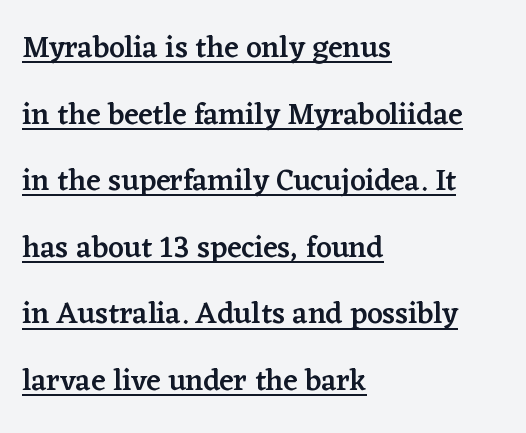
{"serif": "yes", "italic": "no", "bold": "semi", "weight": "semibold", "width": "normal", "stroke_contrast": "low", "x_height": "medium", "monospaced": "no", "underline": "yes", "align": "left", "line_spacing": "loose", "line_spacing_ratio": 2.22, "letter_spacing": "normal", "letter_spacing_em": 0.0, "glyph_px": 30}
